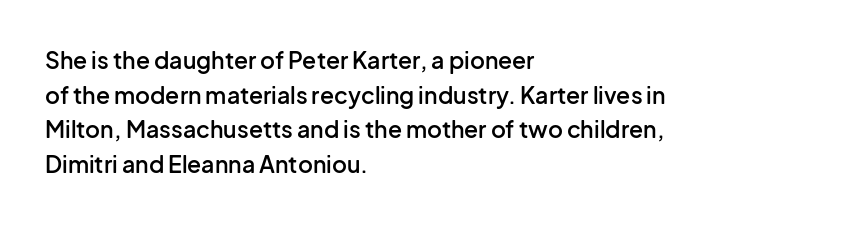
Q: Is the text bold? A: Semi-bold.
Q: Is the text italic (slanted)? A: No, it is upright.
Q: Is the text underlined? A: No.
Q: How is the paragraph aligned? A: Left-aligned.
Q: Is the spacing between letters normal or unusually wide? A: Normal.
Q: Is the spacing between lines tight, normal or loose? A: Normal.
